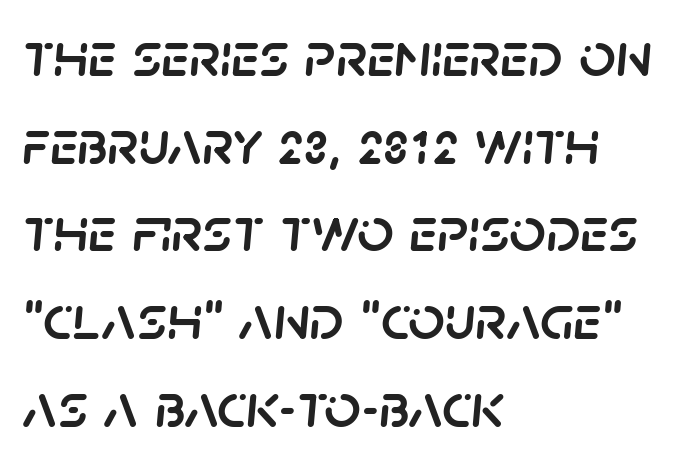
{"italic": "yes", "lean": "right", "slant_degrees": 5, "width": "normal", "stroke_contrast": "low", "x_height": "large", "monospaced": "no", "underline": "no", "align": "left", "line_spacing": "normal", "line_spacing_ratio": 1.37, "letter_spacing": "normal", "letter_spacing_em": 0.0, "glyph_px": 64}
